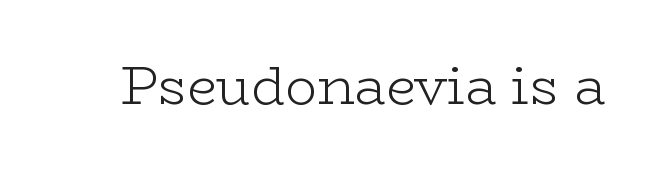
The glyphs in this specimen are seriffed. Every character sits straight up, as roman type does. Letters rest on an invisible, unmarked baseline. Varying glyph widths throughout — classic text-font behaviour. Caption: face not bold, strokes unweighted. Default kerning and tracking; the words read as compact shapes.
